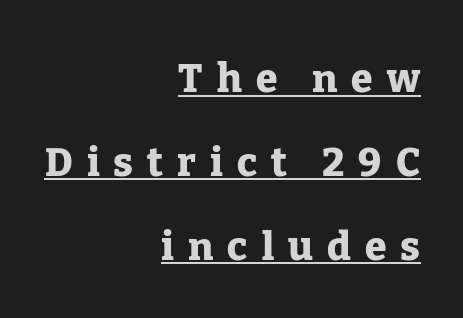
Q: Is the text bold? A: Yes.
Q: Is the text italic (slanted)? A: No, it is upright.
Q: Is the typeface a serif or a sans-serif typeface? A: Serif.
Q: Is the text underlined? A: Yes.
Q: How is the paragraph aligned? A: Right-aligned.
Q: Is the spacing between letters normal or unusually wide? A: Unusually wide.
Q: Is the spacing between lines tight, normal or loose? A: Loose.
Q: Width (condensed, normal, or wide)? A: Normal.
Q: Stroke contrast? A: Low.
Q: x-height? A: Medium.
Q: Monospaced? A: No.
